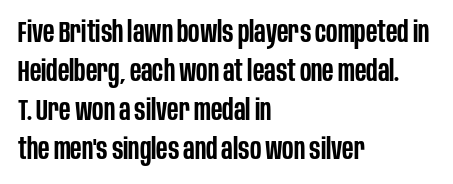
Q: Is the text bold? A: Semi-bold.
Q: Is the text italic (slanted)? A: No, it is upright.
Q: Is the typeface a serif or a sans-serif typeface? A: Sans-serif.
Q: Is the text underlined? A: No.
Q: How is the paragraph aligned? A: Left-aligned.
Q: Is the spacing between letters normal or unusually wide? A: Normal.
Q: Is the spacing between lines tight, normal or loose? A: Normal.
Q: Width (condensed, normal, or wide)? A: Condensed.
Q: Stroke contrast? A: Low.
Q: x-height? A: Large.
Q: Monospaced? A: No.
